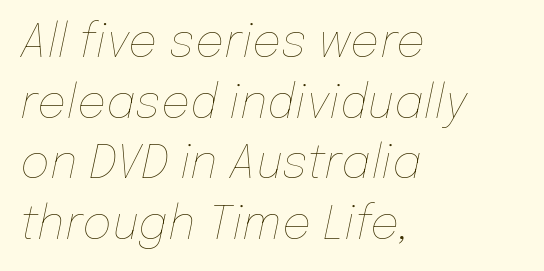
{"italic": "yes", "lean": "right", "slant_degrees": 12, "bold": "no", "weight": "thin", "width": "normal", "stroke_contrast": "low", "x_height": "medium", "monospaced": "no", "underline": "no", "align": "left", "line_spacing": "normal", "line_spacing_ratio": 1.32, "letter_spacing": "normal", "letter_spacing_em": 0.0, "glyph_px": 46}
